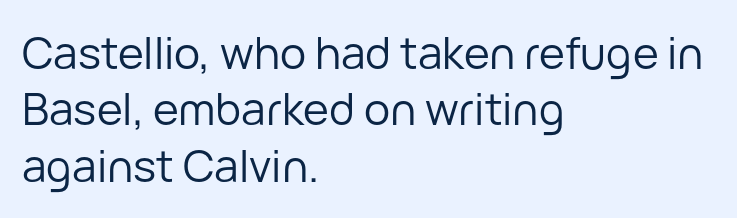
{"serif": "no", "italic": "no", "bold": "no", "weight": "regular", "width": "normal", "stroke_contrast": "low", "x_height": "medium", "monospaced": "no", "underline": "no", "align": "left", "line_spacing": "normal", "line_spacing_ratio": 1.28, "letter_spacing": "normal", "letter_spacing_em": 0.0, "glyph_px": 44}
